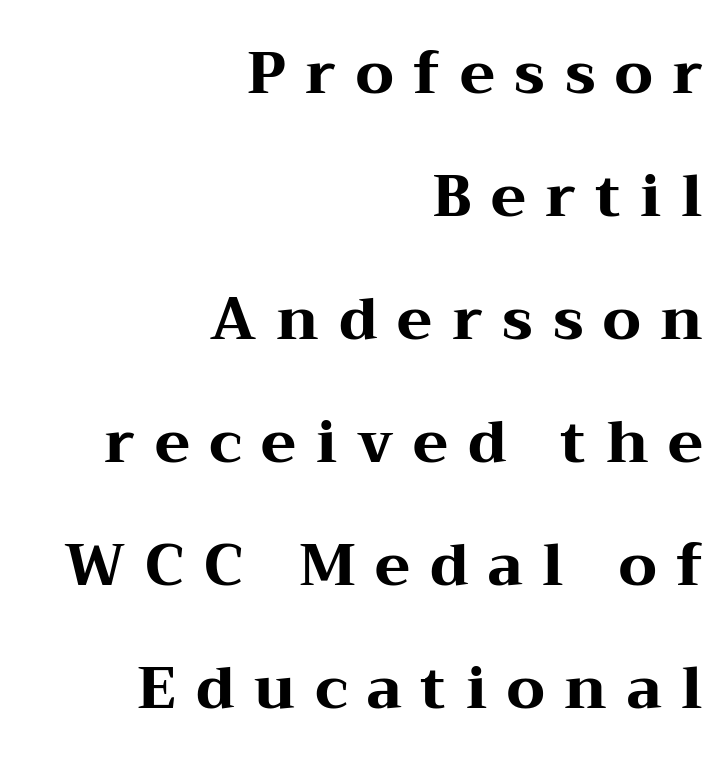
The image shows 58 px heavy, wide serif type, upright; set right-aligned, loose line spacing (2.12x), unusually wide letter spacing (+0.34 em), not underlined; medium stroke contrast and a medium x-height.
